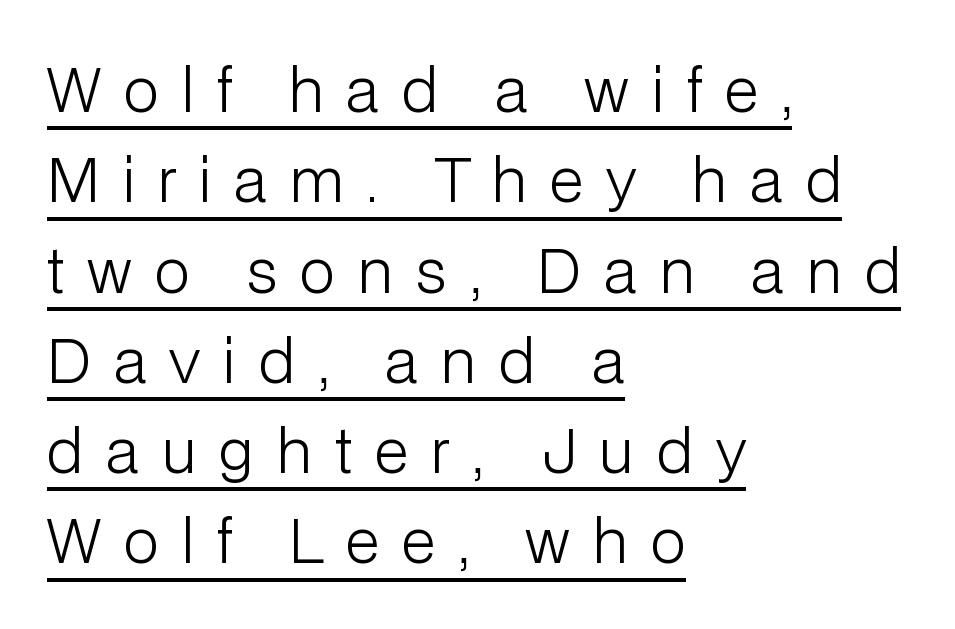
Q: Is the text bold? A: No.
Q: Is the text italic (slanted)? A: No, it is upright.
Q: Is the typeface a serif or a sans-serif typeface? A: Sans-serif.
Q: Is the text underlined? A: Yes.
Q: How is the paragraph aligned? A: Left-aligned.
Q: Is the spacing between letters normal or unusually wide? A: Unusually wide.
Q: Is the spacing between lines tight, normal or loose? A: Normal.
Q: Width (condensed, normal, or wide)? A: Normal.
Q: Stroke contrast? A: Low.
Q: x-height? A: Medium.
Q: Monospaced? A: No.
